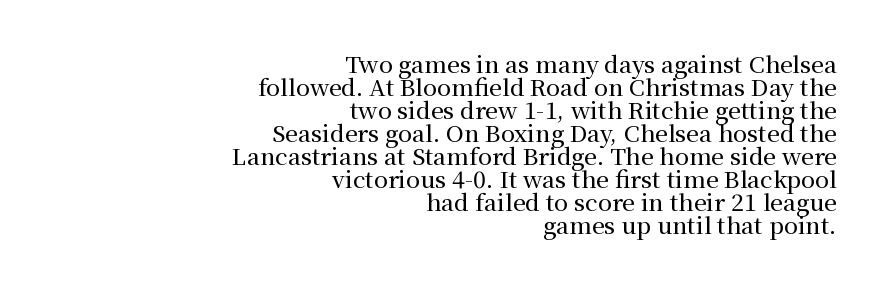
The image shows 23 px text type, upright; set right-aligned, tight line spacing (1.0x), normal letter spacing, not underlined.
